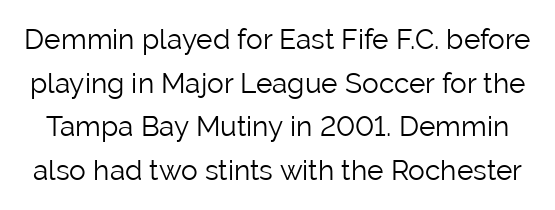
The area under the type is left untouched. A typesetter would call this proportional, since set widths differ per character. In terms of letterform style, serifs are entirely absent. In terms of letterspacing, this is plain default setting. The letters stand upright; this is a roman face.
